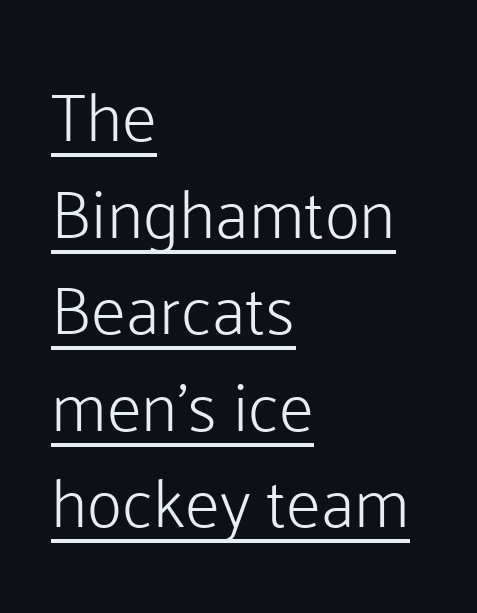
Q: Is the text bold? A: No.
Q: Is the text italic (slanted)? A: No, it is upright.
Q: Is the typeface a serif or a sans-serif typeface? A: Sans-serif.
Q: Is the text underlined? A: Yes.
Q: How is the paragraph aligned? A: Left-aligned.
Q: Is the spacing between letters normal or unusually wide? A: Normal.
Q: Is the spacing between lines tight, normal or loose? A: Normal.
Q: Width (condensed, normal, or wide)? A: Normal.
Q: Stroke contrast? A: Low.
Q: x-height? A: Medium.
Q: Monospaced? A: No.
